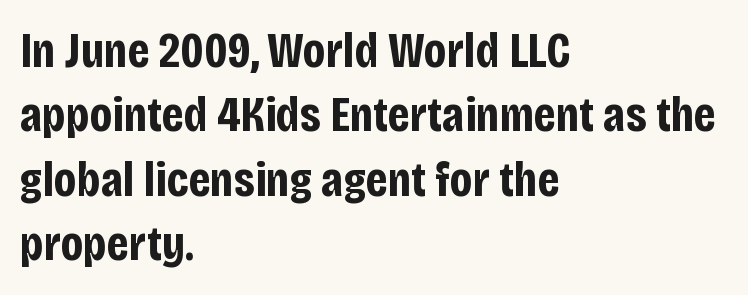
A typesetter would mark this as roman, not italic. Varying glyph widths throughout — classic text-font behaviour. Letters rest on an invisible, unmarked baseline. Honestly, the letter spacing is just normal — you wouldn't notice it. The typesetter chose a ragged-right arrangement here.
